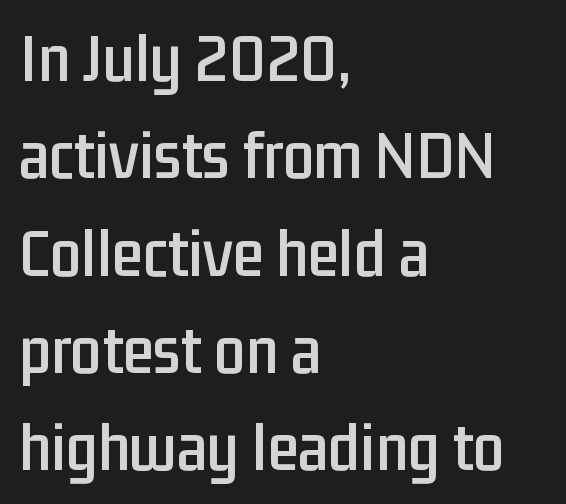
The image shows 70 px condensed sans-serif type, upright; set left-aligned, normal line spacing (1.39x), normal letter spacing, not underlined; low stroke contrast and a medium x-height.
